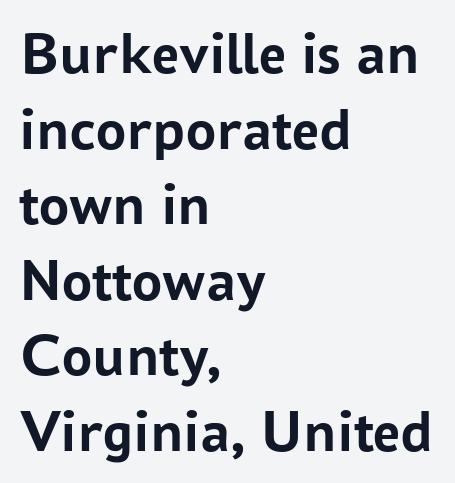
The image shows 60 px semibold sans-serif type, upright; set left-aligned, normal line spacing (1.26x), normal letter spacing, not underlined; low stroke contrast and a medium x-height.
